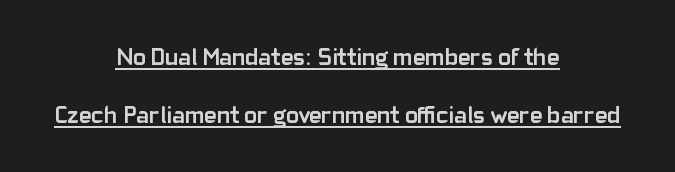
The image shows 24 px bold type, upright; set centered, loose line spacing (2.41x), normal letter spacing, underlined.
